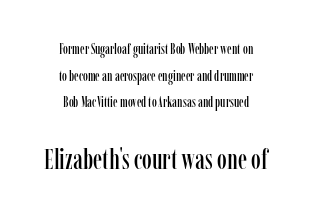
{"serif": "yes", "italic": "no", "width": "condensed", "stroke_contrast": "low", "x_height": "medium", "monospaced": "no", "underline": "no", "align": "center", "line_spacing": "loose", "line_spacing_ratio": 1.9, "letter_spacing": "normal", "letter_spacing_em": 0.0, "larger_block": "second", "size_ratio": 2.0, "glyph_px": 28}
